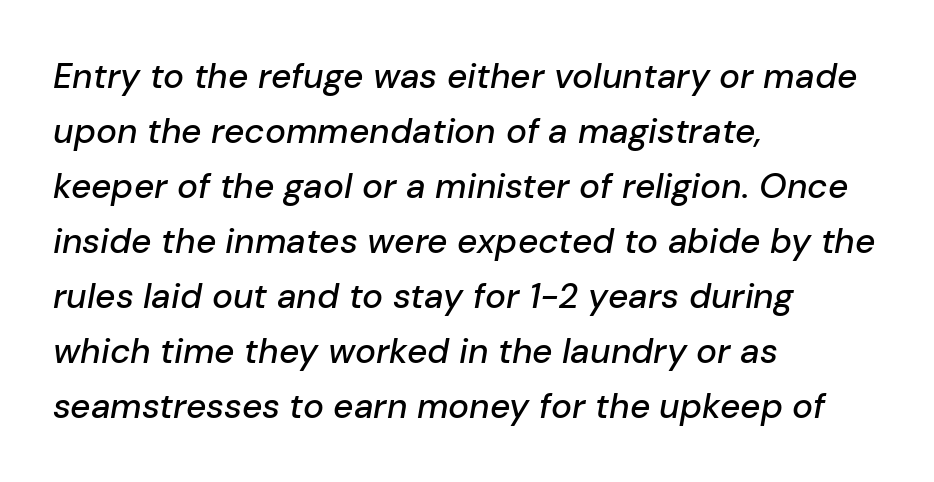
Q: Is the text italic (slanted)? A: Yes, it leans right by about 10 degrees.
Q: Is the text underlined? A: No.
Q: How is the paragraph aligned? A: Left-aligned.
Q: Is the spacing between letters normal or unusually wide? A: Normal.
Q: Is the spacing between lines tight, normal or loose? A: Normal.
Q: Width (condensed, normal, or wide)? A: Normal.
Q: Stroke contrast? A: Low.
Q: x-height? A: Medium.
Q: Monospaced? A: No.
